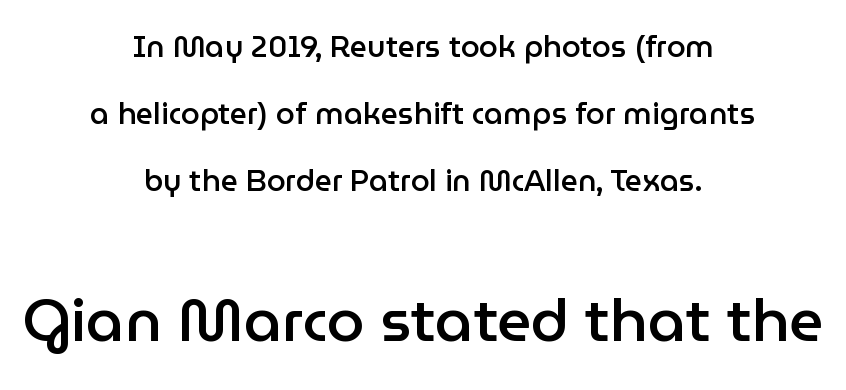
{"serif": "no", "italic": "no", "bold": "semi", "weight": "semibold", "width": "normal", "stroke_contrast": "low", "x_height": "medium", "monospaced": "no", "underline": "no", "align": "center", "line_spacing": "loose", "line_spacing_ratio": 2.24, "letter_spacing": "normal", "letter_spacing_em": 0.0, "larger_block": "second", "size_ratio": 2.0, "glyph_px": 60}
